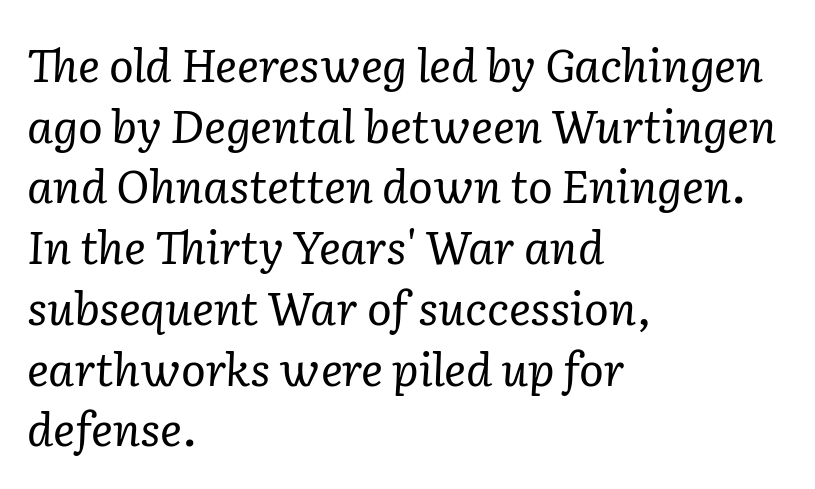
Notice how the passage keeps a crisp vertical edge on the left only. If you drew a line through each stem, it would be angled. Do the characters align in a grid? No, the font is proportional. In terms of letterform style, serifs are clearly present. Look at the tracking — it's just the regular setting, nothing added.
